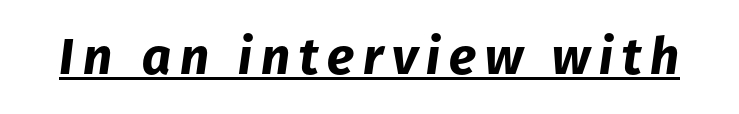
Somebody hit Ctrl+U on this one — the words are underlined. You could not count columns in this text — the font is proportionally spaced. Looking at the ascenders, they clearly lean. Pretty heavy lettering here — definitely bold.
